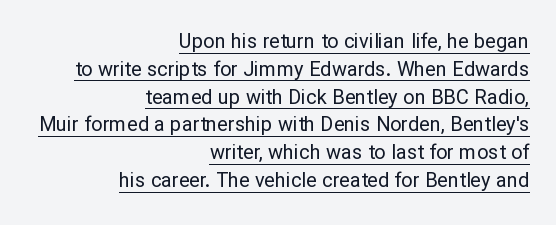
Stroke mass is kept to a normal reading level or below. The glyphs are accompanied by a horizontal stroke just below them. A typesetter would call this leading conventional body-copy spacing. The letters stand upright; this is a roman face. Nothing unusual about the tracking: characters are spaced as the font intends. Alignment: flush right.
